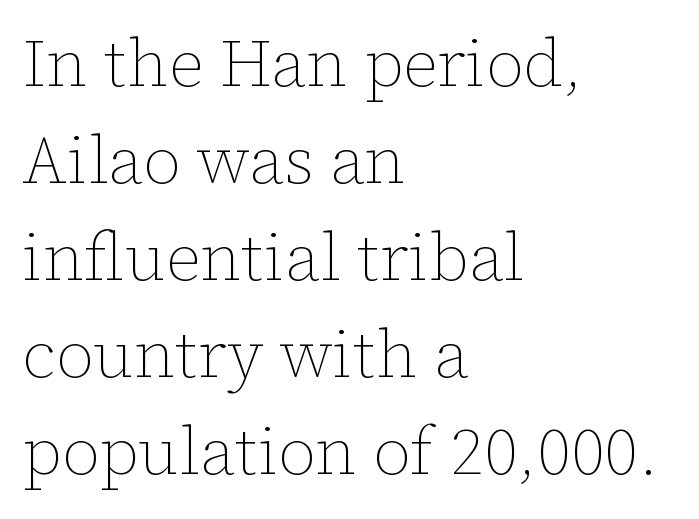
The image shows 66 px thin type, upright; set left-aligned, normal line spacing (1.47x), normal letter spacing, not underlined; low stroke contrast and a medium x-height.
